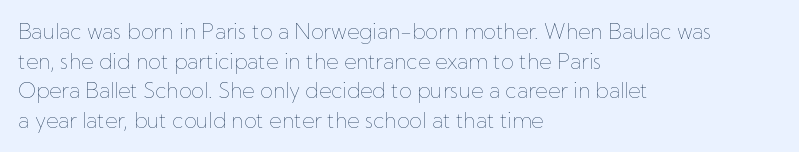
Q: Is the text bold? A: No.
Q: Is the text italic (slanted)? A: No, it is upright.
Q: Is the text underlined? A: No.
Q: How is the paragraph aligned? A: Left-aligned.
Q: Is the spacing between letters normal or unusually wide? A: Normal.
Q: Is the spacing between lines tight, normal or loose? A: Normal.
